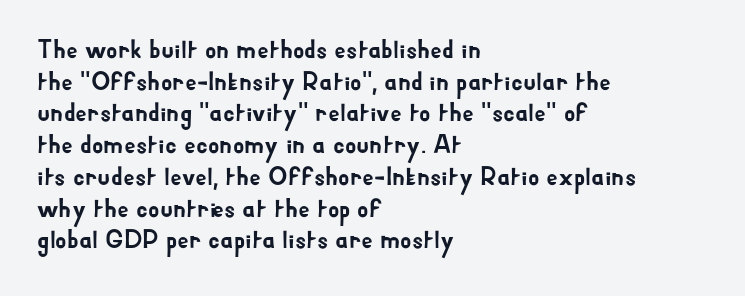
{"italic": "no", "underline": "no", "align": "left", "line_spacing_ratio": 1.22, "letter_spacing": "normal", "letter_spacing_em": 0.0, "glyph_px": 26}
